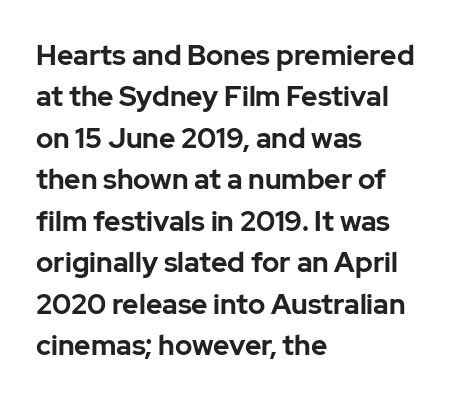
{"serif": "no", "italic": "no", "bold": "yes", "weight": "bold", "width": "normal", "stroke_contrast": "low", "x_height": "medium", "monospaced": "no", "underline": "no", "align": "left", "line_spacing": "normal", "line_spacing_ratio": 1.48, "letter_spacing": "normal", "letter_spacing_em": 0.0, "glyph_px": 28}
